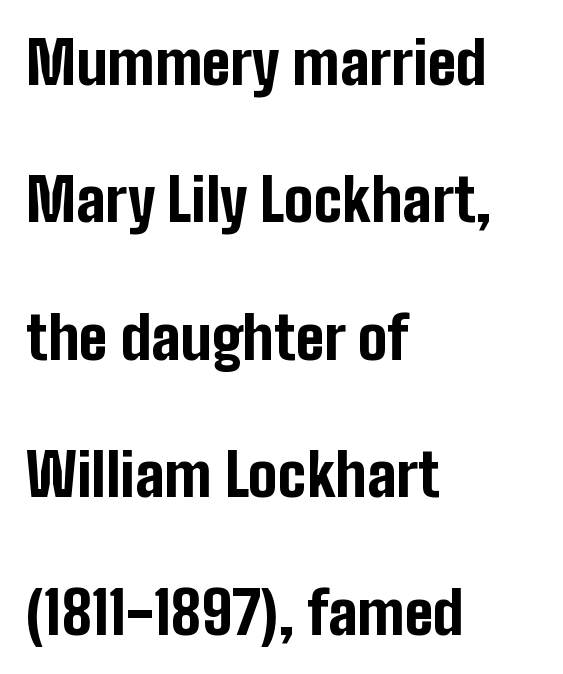
Q: Is the text bold? A: Yes.
Q: Is the text italic (slanted)? A: No, it is upright.
Q: Is the typeface a serif or a sans-serif typeface? A: Sans-serif.
Q: Is the text underlined? A: No.
Q: How is the paragraph aligned? A: Left-aligned.
Q: Is the spacing between letters normal or unusually wide? A: Normal.
Q: Is the spacing between lines tight, normal or loose? A: Loose.
Q: Width (condensed, normal, or wide)? A: Condensed.
Q: Stroke contrast? A: Low.
Q: x-height? A: Medium.
Q: Monospaced? A: No.
